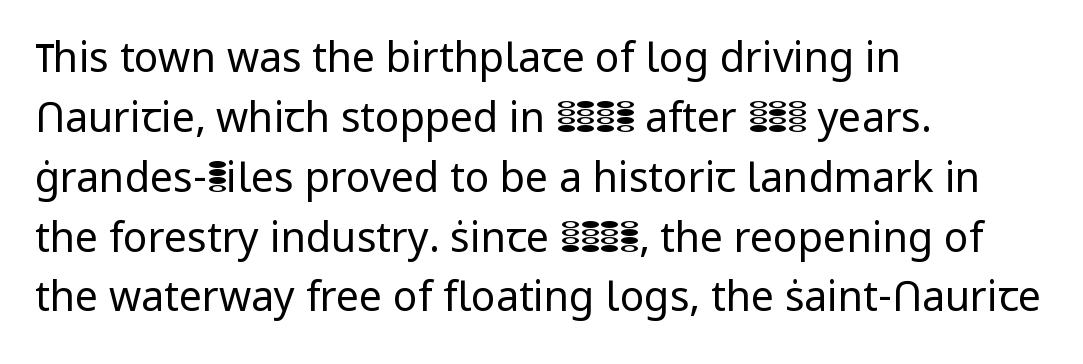
In terms of leading, this rendering sits right in the middle. Every stem runs plumb, perpendicular to the baseline. Underline: absent. The typeface has the unassuming heft of standard copy or less.
